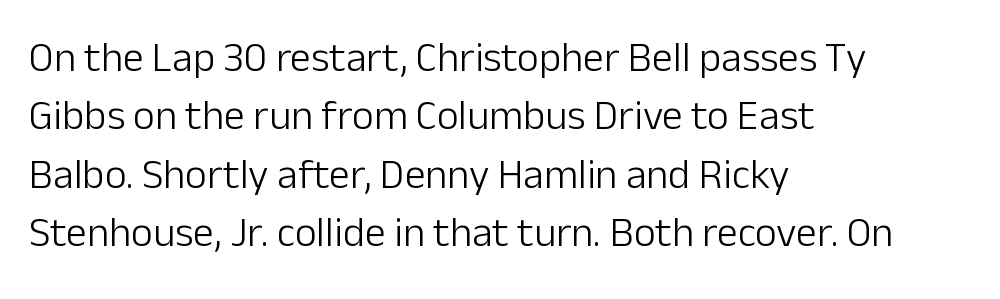
Compared with typical paragraphs, the rows here are spaced about the same. Has an underline been added? It has not. Unlike italic type, these characters show no tilt at all. Nothing unusual about the tracking: characters are spaced as the font intends.
